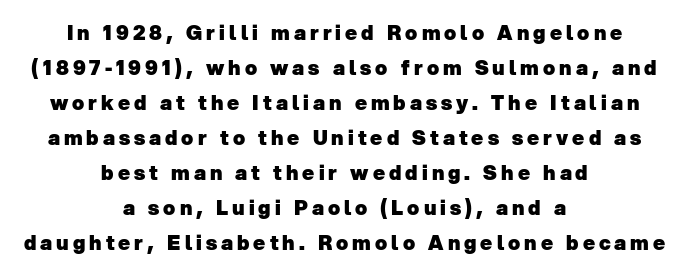
The image shows 20 px bold type; set centered, line spacing 1.75x, unusually wide letter spacing (+0.2 em), not underlined.
